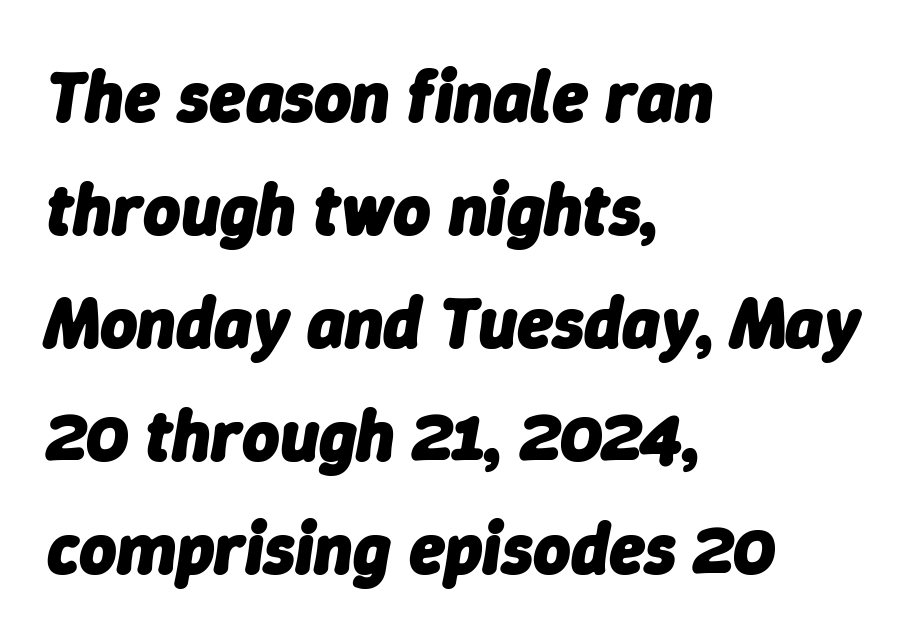
The image shows 72 px heavy type, italic (leaning right); set left-aligned, normal line spacing (1.57x), normal letter spacing, not underlined; low stroke contrast and a medium x-height.
